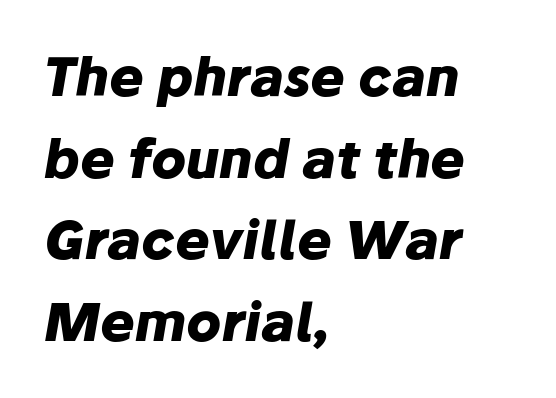
Heft: maximum for text — a bold. The gap between lines stays unmarked. The line texture is even and compact thanks to regular tracking. Here the designer chose a conventional face with non-uniform glyph widths.
